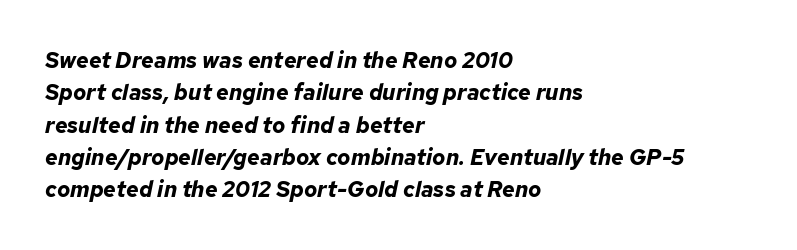
Q: Is the text bold? A: Yes.
Q: Is the text italic (slanted)? A: Yes, it leans right by about 12 degrees.
Q: Is the text underlined? A: No.
Q: How is the paragraph aligned? A: Left-aligned.
Q: Is the spacing between letters normal or unusually wide? A: Normal.
Q: Is the spacing between lines tight, normal or loose? A: Normal.
